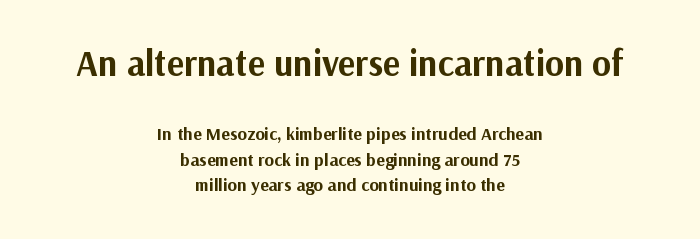
{"serif": "no", "italic": "no", "bold": "yes", "weight": "bold", "width": "normal", "stroke_contrast": "medium", "x_height": "medium", "monospaced": "no", "underline": "no", "align": "center", "line_spacing": "normal", "line_spacing_ratio": 1.44, "letter_spacing": "normal", "letter_spacing_em": 0.0, "larger_block": "first", "size_ratio": 2.0, "glyph_px": 36}
